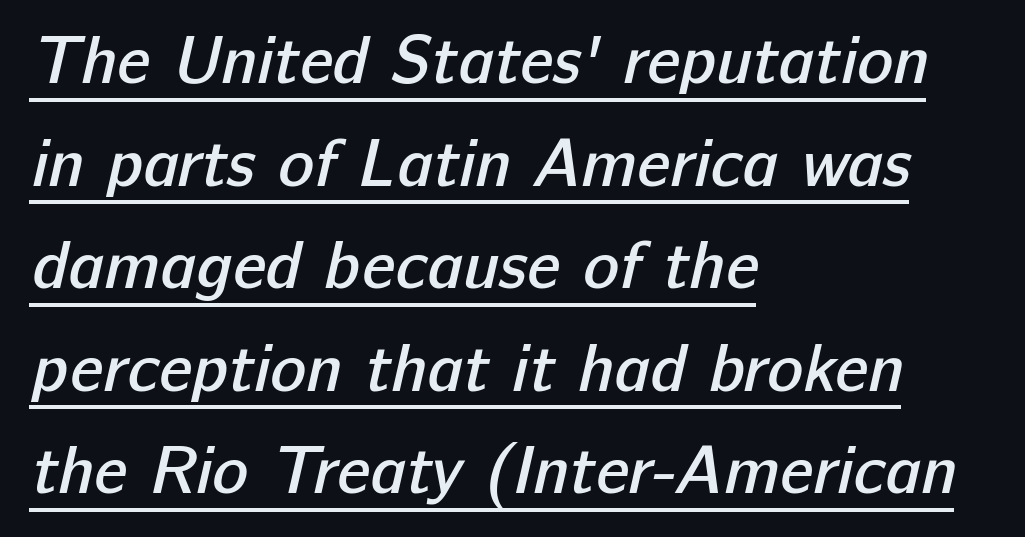
{"serif": "no", "bold": "semi", "weight": "semibold", "width": "normal", "stroke_contrast": "low", "x_height": "medium", "monospaced": "no", "underline": "yes", "align": "left", "line_spacing": "normal", "line_spacing_ratio": 1.53, "letter_spacing": "normal", "letter_spacing_em": 0.0, "glyph_px": 67}
